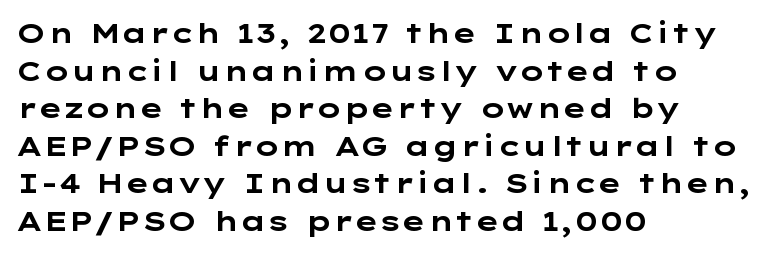
The image shows 27 px bold type, upright; set left-aligned, normal line spacing (1.39x), normal letter spacing, not underlined.
